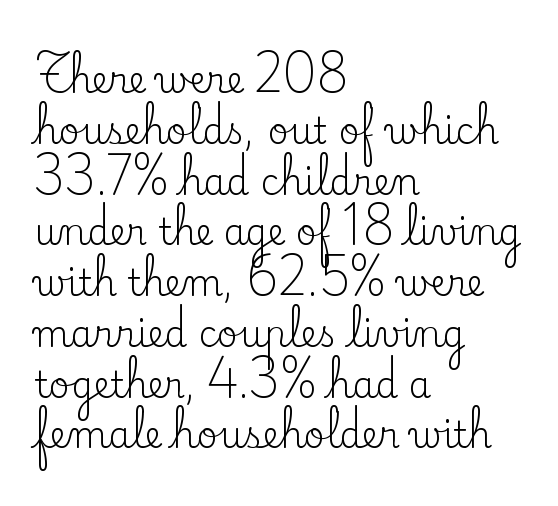
Underlining? Definitely not there. A student would call this left alignment; a typographer would say flush left, rag right. The axis of the letterforms is exactly vertical. Bold? No — there's no thickening of the strokes.
